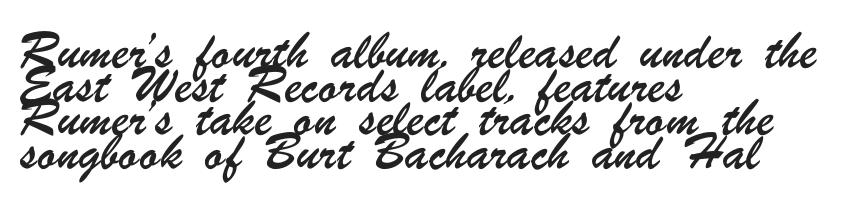
{"underline": "no", "align": "left", "line_spacing": "normal", "line_spacing_ratio": 1.46, "letter_spacing": "normal", "letter_spacing_em": 0.0, "glyph_px": 23}
